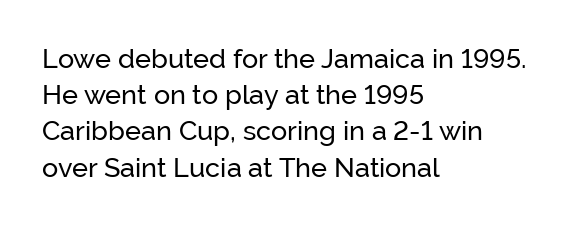
The image shows 27 px text type, upright; set left-aligned, normal line spacing (1.34x), normal letter spacing, not underlined.
